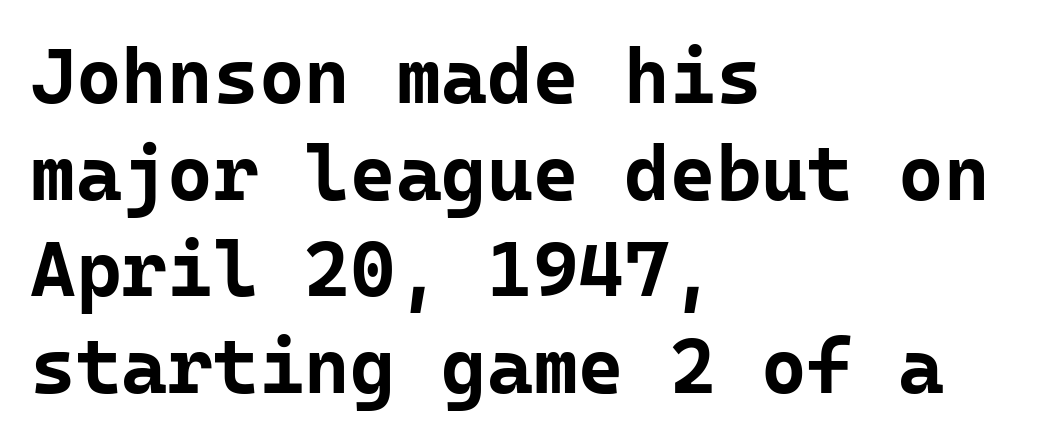
The image shows 78 px bold sans-serif type, upright, monospaced; set left-aligned, line spacing 1.24x, normal letter spacing, not underlined; low stroke contrast and a medium x-height.
